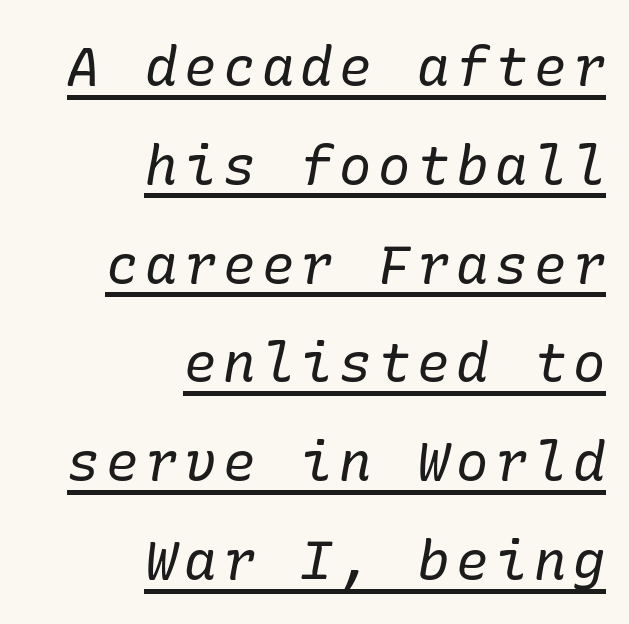
Students, observe the line beneath the letters — that is underlining. Vertical stems look standard width or narrower in stroke. Right-aligned paragraph, ragged on the left. In terms of posture, this sample is oblique.
